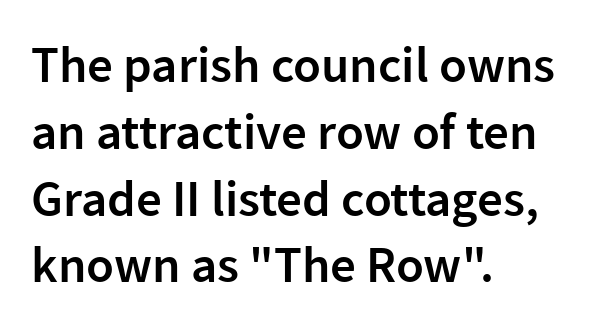
The compositor pushed each line to the left boundary. Think of a printed novel: that variable character pitch is what you see here. This sample uses an upright cut, with every glyph sitting square on the baseline. A typesetter would call this leading conventional body-copy spacing.
